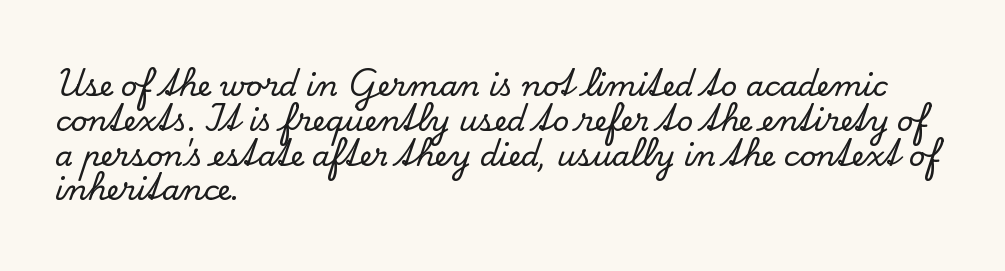
Standard letterfit; no display-style spreading of the glyphs. What kind of face is this? One with serifs. No word sits above an underline. Spacing verdict: proportional, widths tailored to each character.
